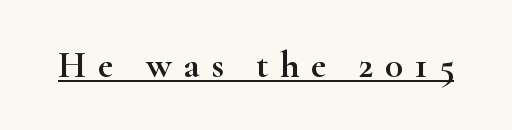
The axis of the letterforms is exactly vertical. Has an underline been added? It has. Each letter keeps its own natural width here, so spacing adapts to shape. The letters carry serifs — small finishing strokes at the ends of their stems. Each word looks stretched out because of the extra space between its letters.
